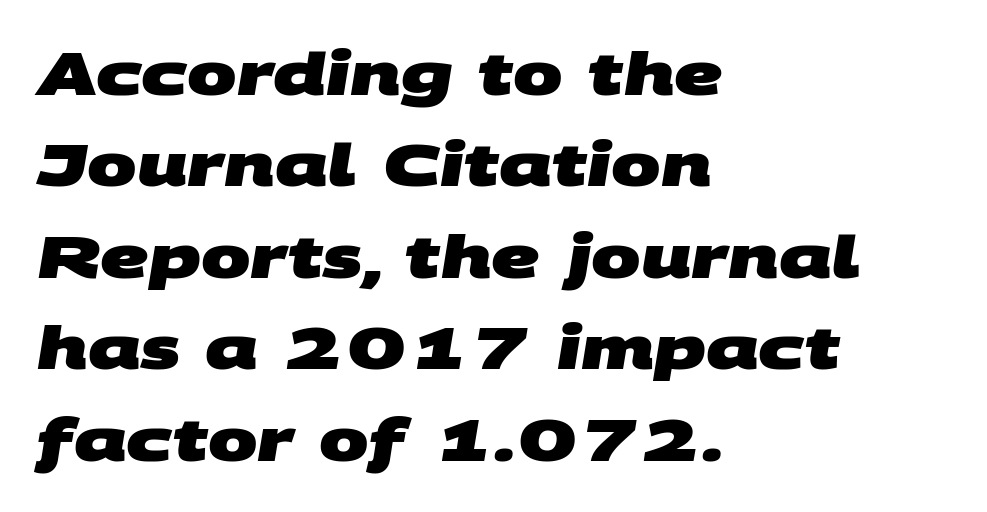
The image shows 59 px heavy, wide sans-serif type; set left-aligned, normal line spacing (1.55x), normal letter spacing, not underlined; medium stroke contrast and a large x-height.
